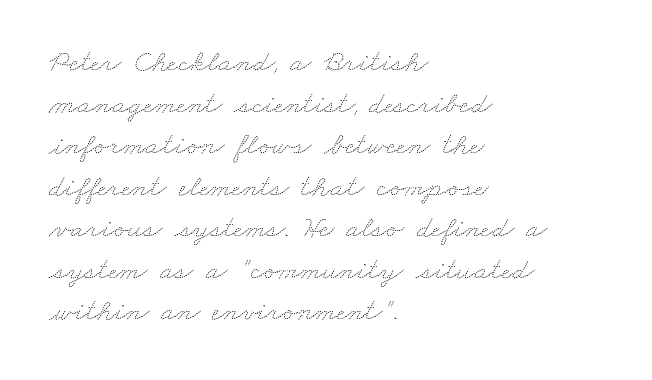
Q: Is the text bold? A: No.
Q: Is the text underlined? A: No.
Q: How is the paragraph aligned? A: Left-aligned.
Q: Is the spacing between letters normal or unusually wide? A: Normal.
Q: Is the spacing between lines tight, normal or loose? A: Normal.
Q: Width (condensed, normal, or wide)? A: Wide.
Q: Stroke contrast? A: Medium.
Q: x-height? A: Small.
Q: Monospaced? A: No.
